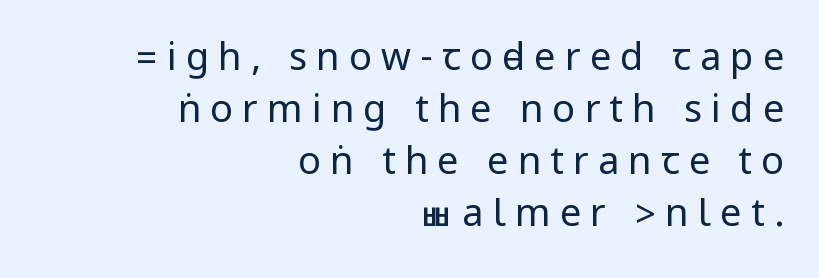
{"serif": "no", "italic": "no", "bold": "no", "weight": "regular", "width": "condensed", "stroke_contrast": "low", "underline": "no", "align": "right", "line_spacing": "normal", "line_spacing_ratio": 1.37, "letter_spacing": "wide", "letter_spacing_em": 0.24, "glyph_px": 38}
